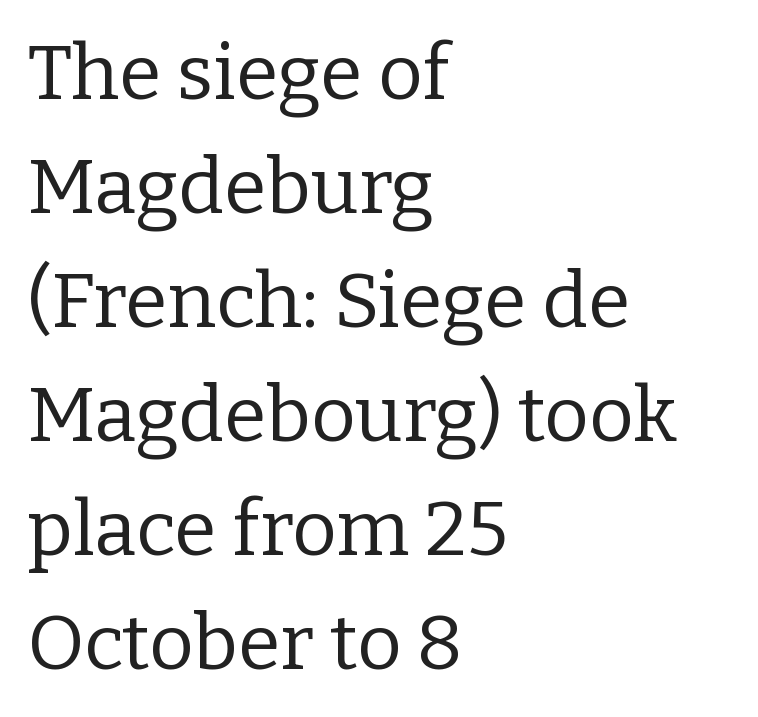
{"serif": "yes", "italic": "no", "bold": "no", "weight": "regular", "width": "normal", "stroke_contrast": "low", "x_height": "medium", "monospaced": "no", "underline": "no", "align": "left", "line_spacing": "normal", "line_spacing_ratio": 1.48, "letter_spacing": "normal", "letter_spacing_em": 0.0, "glyph_px": 77}
